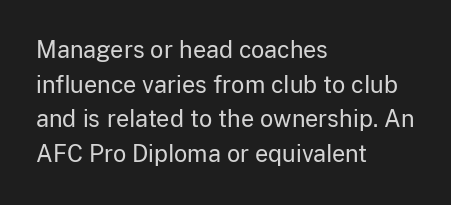
Vertical strokes here are truly vertical. Is the block centered? No — it sits flush against the left margin. Standard letterfit; no display-style spreading of the glyphs. This is not heavy type; no bold has been used.
